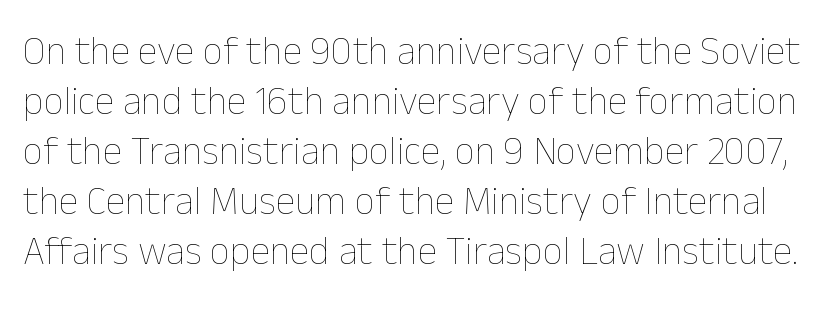
{"italic": "no", "bold": "no", "weight": "thin", "width": "normal", "stroke_contrast": "low", "x_height": "medium", "monospaced": "no", "underline": "no", "line_spacing": "normal", "line_spacing_ratio": 1.25, "letter_spacing": "normal", "letter_spacing_em": 0.0, "glyph_px": 40}
